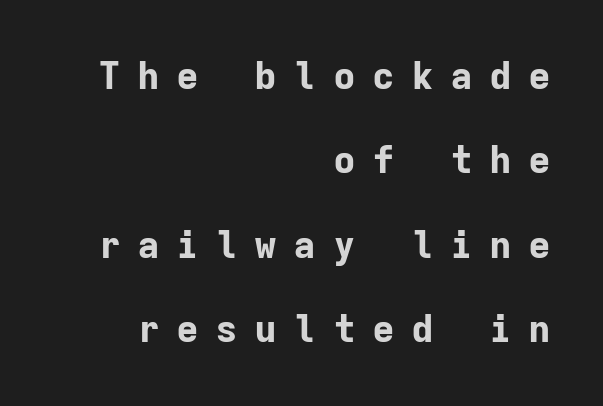
The image shows 38 px bold sans-serif type, upright, monospaced; set right-aligned, loose line spacing (2.22x), unusually wide letter spacing (+0.43 em), not underlined; low stroke contrast and a medium x-height.
